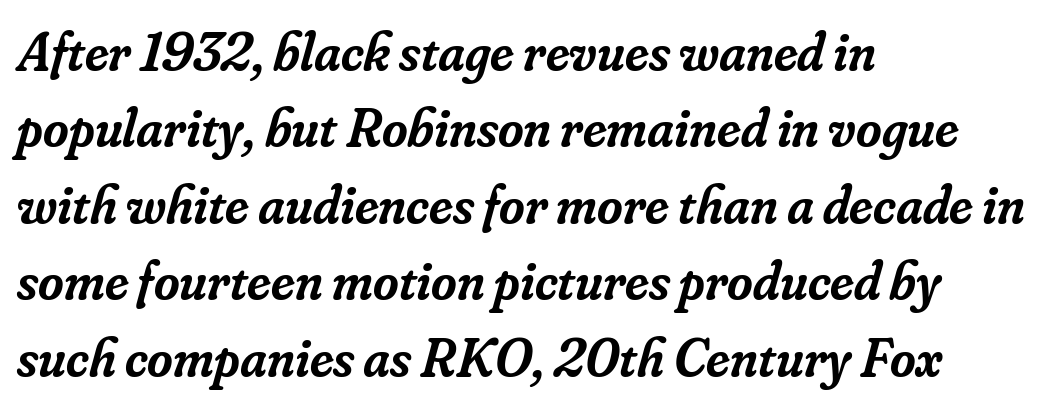
Q: Is the text bold? A: Semi-bold.
Q: Is the text italic (slanted)? A: Yes, it leans right by about 16 degrees.
Q: Is the typeface a serif or a sans-serif typeface? A: Serif.
Q: Is the text underlined? A: No.
Q: How is the paragraph aligned? A: Left-aligned.
Q: Is the spacing between letters normal or unusually wide? A: Normal.
Q: Is the spacing between lines tight, normal or loose? A: Normal.
Q: Width (condensed, normal, or wide)? A: Normal.
Q: Stroke contrast? A: Low.
Q: x-height? A: Small.
Q: Monospaced? A: No.
